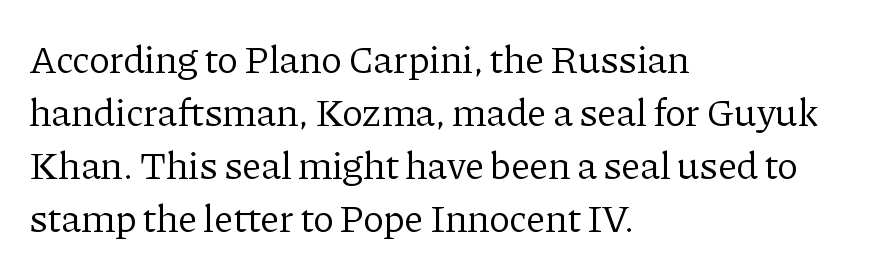
The image shows 39 px regular-weight serif type, upright; set left-aligned, normal line spacing (1.36x), normal letter spacing, not underlined; low stroke contrast and a medium x-height.
